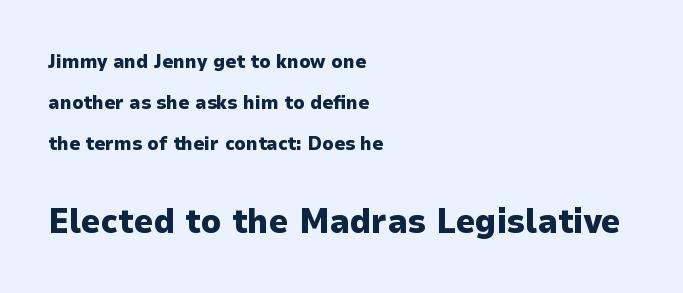
The image shows 34 px heavy sans-serif type, upright; set left-aligned, loose line spacing (2.15x), normal letter spacing, not underlined; the second (bottom) block is 1.79x larger; low stroke contrast and a medium x-height.
